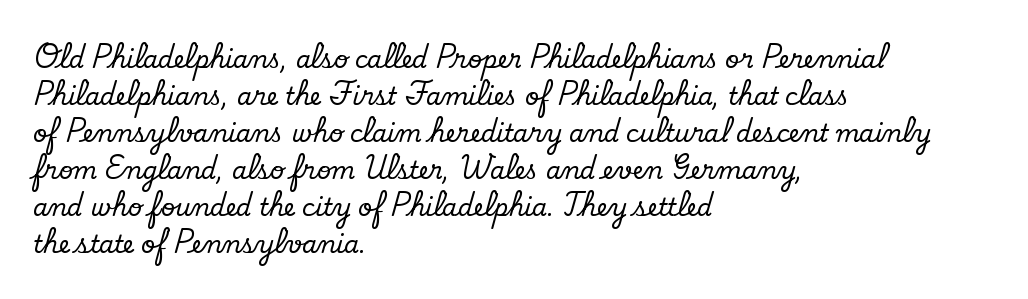
{"underline": "no", "align": "left", "line_spacing": "normal", "line_spacing_ratio": 1.54, "letter_spacing": "normal", "letter_spacing_em": 0.0, "glyph_px": 24}
